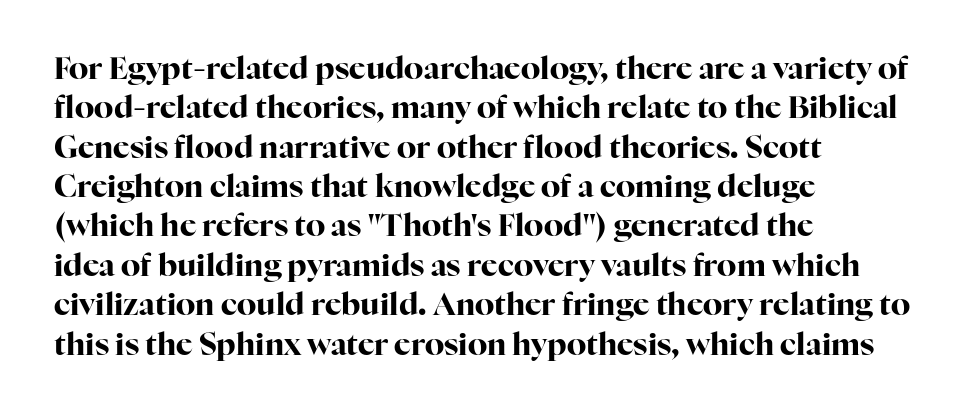
Q: Is the text bold? A: Yes.
Q: Is the text italic (slanted)? A: No, it is upright.
Q: Is the typeface a serif or a sans-serif typeface? A: Serif.
Q: Is the text underlined? A: No.
Q: How is the paragraph aligned? A: Left-aligned.
Q: Is the spacing between letters normal or unusually wide? A: Normal.
Q: Is the spacing between lines tight, normal or loose? A: Normal.
Q: Width (condensed, normal, or wide)? A: Normal.
Q: Stroke contrast? A: High.
Q: x-height? A: Medium.
Q: Monospaced? A: No.
